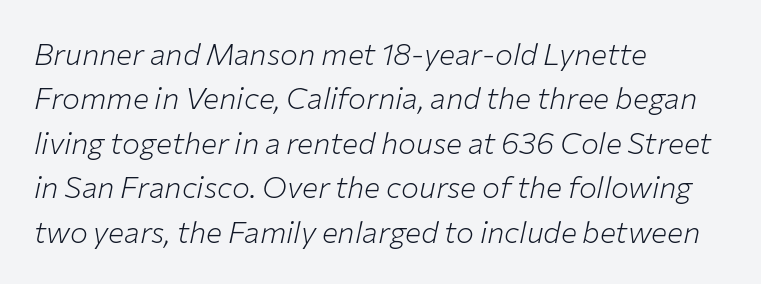
{"italic": "yes", "lean": "right", "slant_degrees": 12, "bold": "no", "weight": "light", "width": "normal", "stroke_contrast": "low", "x_height": "medium", "monospaced": "no", "underline": "no", "align": "left", "line_spacing": "normal", "line_spacing_ratio": 1.48, "letter_spacing": "normal", "letter_spacing_em": 0.0, "glyph_px": 30}
